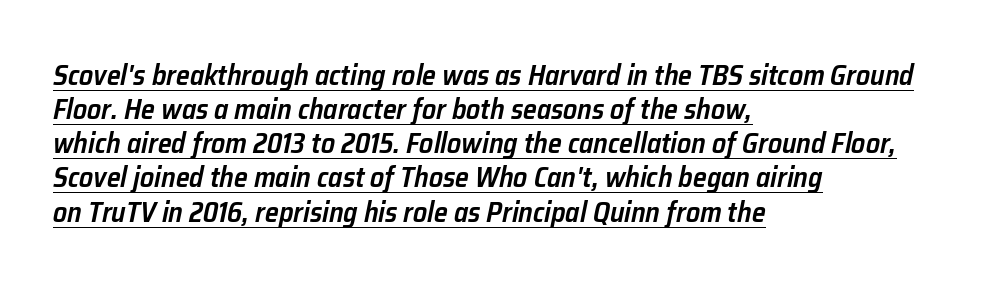
Q: Is the text bold? A: Semi-bold.
Q: Is the text italic (slanted)? A: Yes, it leans right by about 12 degrees.
Q: Is the text underlined? A: Yes.
Q: How is the paragraph aligned? A: Left-aligned.
Q: Is the spacing between letters normal or unusually wide? A: Normal.
Q: Width (condensed, normal, or wide)? A: Normal.
Q: Stroke contrast? A: Low.
Q: x-height? A: Medium.
Q: Monospaced? A: No.
